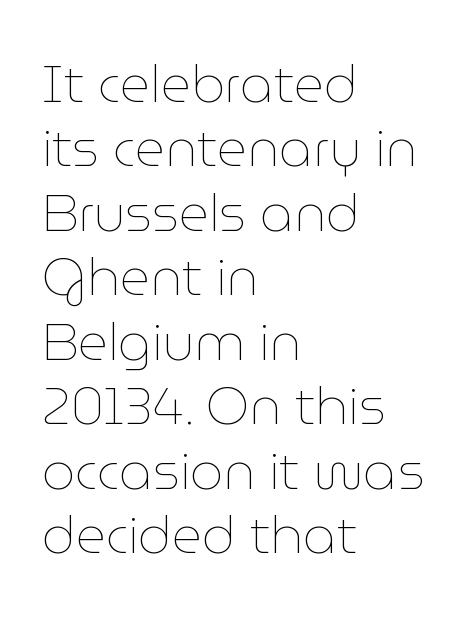
The image shows 52 px thin type, upright; set left-aligned, line spacing 1.24x, normal letter spacing, not underlined; low stroke contrast and a medium x-height.
